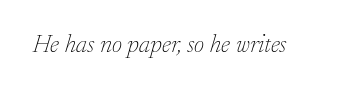
Q: Is the text bold? A: No.
Q: Is the text italic (slanted)? A: Yes, it leans right by about 17 degrees.
Q: Is the text underlined? A: No.
Q: Is the spacing between letters normal or unusually wide? A: Normal.
